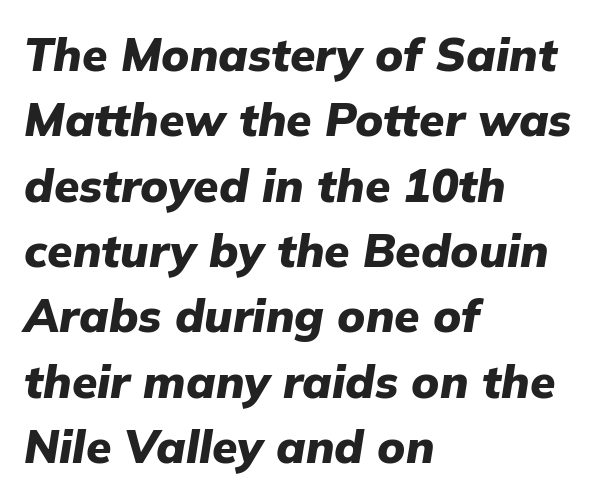
These lines keep a tight, regular rhythm from letter to letter. A typesetter would call this proportional, since set widths differ per character. Rule under the text: the space is simply empty. Reading down the column, the eye jumps a familiar distance to each next line. Observe the lean: these are italic letterforms. Heavy, bold letterforms.
